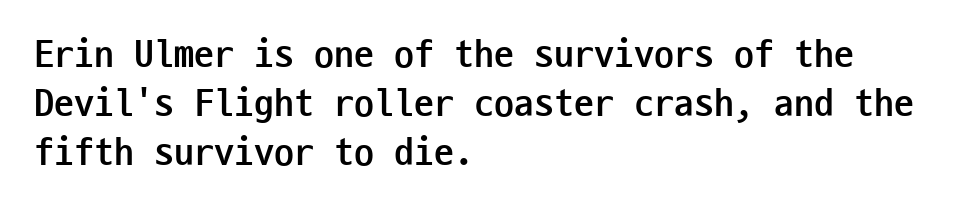
Q: Is the text bold? A: Yes.
Q: Is the text italic (slanted)? A: No, it is upright.
Q: Is the typeface a serif or a sans-serif typeface? A: Sans-serif.
Q: Is the text underlined? A: No.
Q: How is the paragraph aligned? A: Left-aligned.
Q: Is the spacing between letters normal or unusually wide? A: Normal.
Q: Width (condensed, normal, or wide)? A: Condensed.
Q: Stroke contrast? A: Low.
Q: x-height? A: Medium.
Q: Monospaced? A: Yes.
